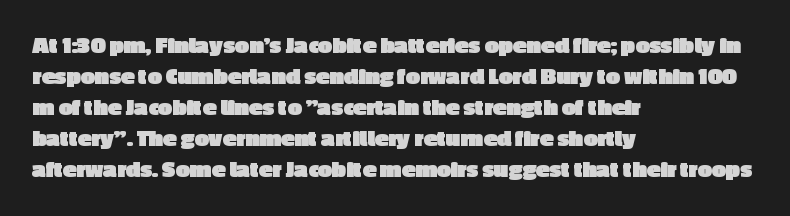
{"italic": "no", "bold": "yes", "underline": "no", "align": "left", "line_spacing_ratio": 1.24, "letter_spacing": "normal", "letter_spacing_em": 0.0, "glyph_px": 25}
